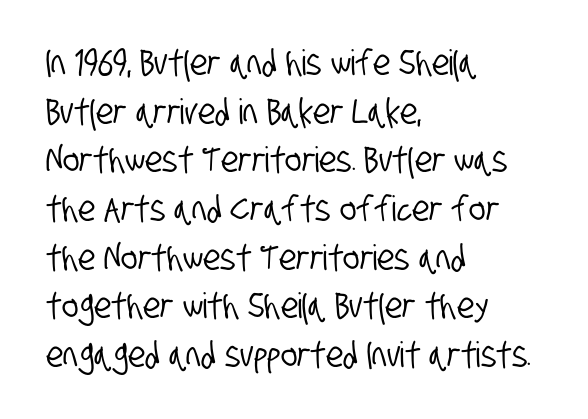
Q: Is the typeface a serif or a sans-serif typeface? A: Sans-serif.
Q: Is the text underlined? A: No.
Q: How is the paragraph aligned? A: Left-aligned.
Q: Is the spacing between letters normal or unusually wide? A: Normal.
Q: Is the spacing between lines tight, normal or loose? A: Normal.
Q: Width (condensed, normal, or wide)? A: Condensed.
Q: Stroke contrast? A: Low.
Q: x-height? A: Large.
Q: Monospaced? A: No.
